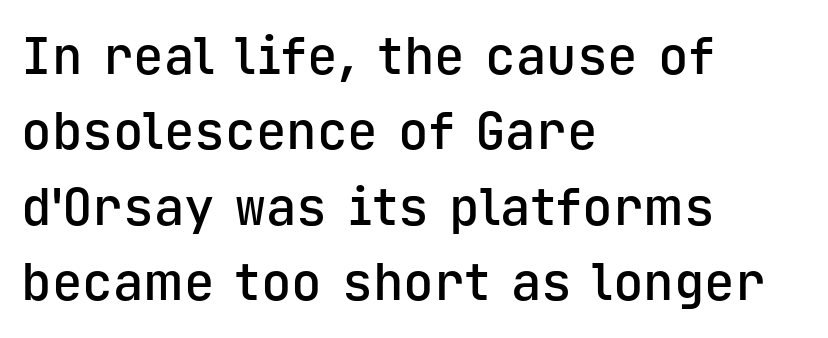
{"serif": "no", "italic": "no", "bold": "semi", "weight": "semibold", "width": "normal", "stroke_contrast": "low", "x_height": "medium", "monospaced": "yes", "underline": "no", "align": "left", "line_spacing": "normal", "line_spacing_ratio": 1.48, "letter_spacing": "normal", "letter_spacing_em": 0.0, "glyph_px": 51}
